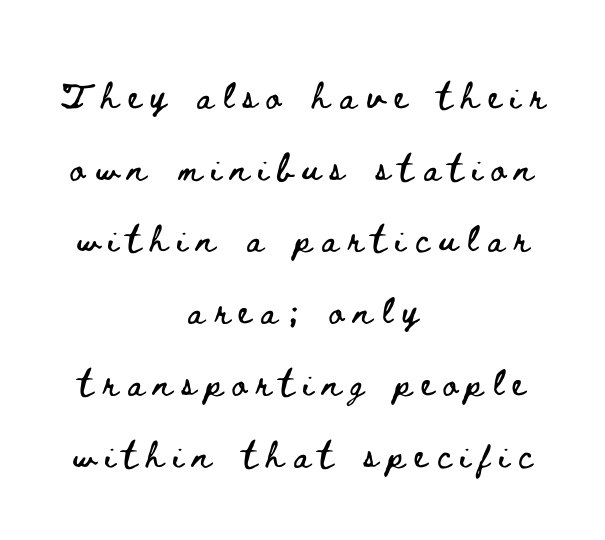
The image shows 34 px wide type; set centered, loose line spacing (2.11x), unusually wide letter spacing (+0.29 em), not underlined; low stroke contrast and a small x-height.
